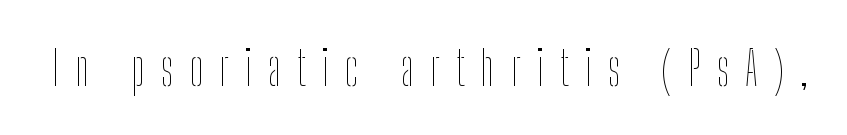
Q: Is the text bold? A: No.
Q: Is the text italic (slanted)? A: No, it is upright.
Q: Is the text underlined? A: No.
Q: Is the spacing between letters normal or unusually wide? A: Unusually wide.
Q: Width (condensed, normal, or wide)? A: Condensed.
Q: Stroke contrast? A: Low.
Q: x-height? A: Medium.
Q: Monospaced? A: No.
